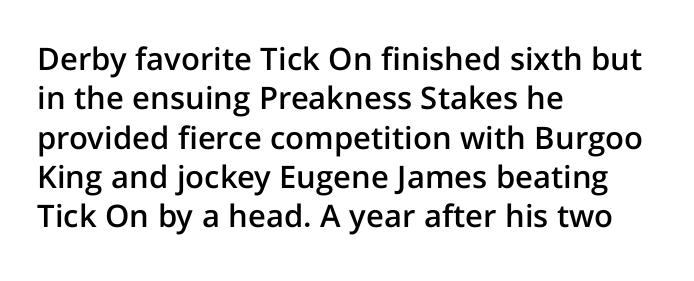
One-word summary of the alignment: left. Do the characters align in a grid? No, the font is proportional. I'd describe the lettering as semibold — firm but not a full bold. The font's upright variant was chosen for this text. Compared with typical paragraphs, the rows here are spaced about the same.
